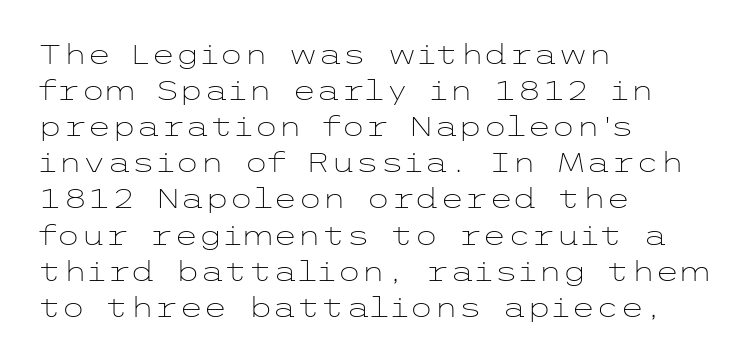
On a weight scale, this lands at 450 or below. The block of text has a typical density, with ordinary space between rows. The passage shown is not underscored anywhere. The letters carry no serifs — their stems end cleanly without finishing strokes.
